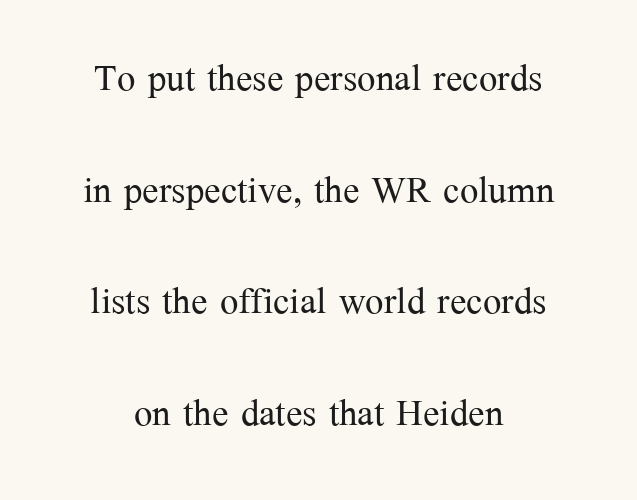
The image shows 49 px light serif type, upright; set centered, loose line spacing (2.28x), normal letter spacing, not underlined; medium stroke contrast and a medium x-height.
